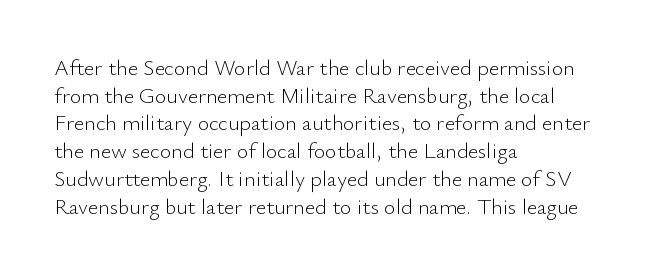
The image shows 22 px text type, upright; set left-aligned, normal line spacing (1.26x), normal letter spacing, not underlined.
